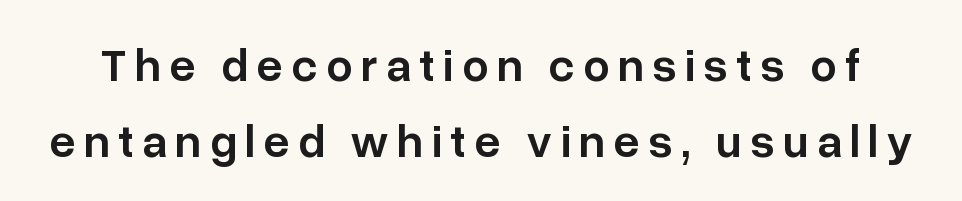
{"serif": "no", "italic": "no", "bold": "semi", "weight": "semibold", "width": "normal", "stroke_contrast": "low", "x_height": "medium", "monospaced": "no", "underline": "no", "line_spacing": "normal", "line_spacing_ratio": 1.61, "glyph_px": 47}
